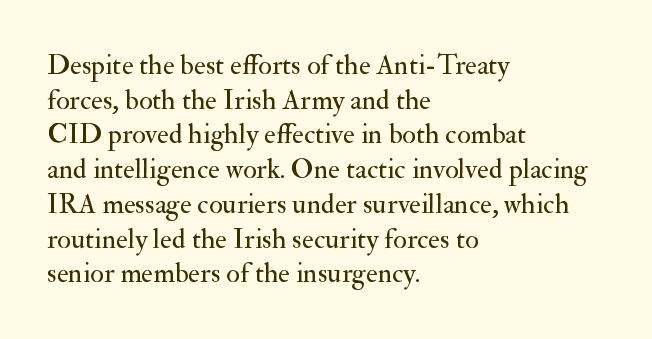
The cut favours lightness, reaching ordinary text weight at its darkest. Each line starts at the same left margin while the right side varies. The font family rendered here belongs to the serif group. Italic? Not at all — the glyphs are vertical.
